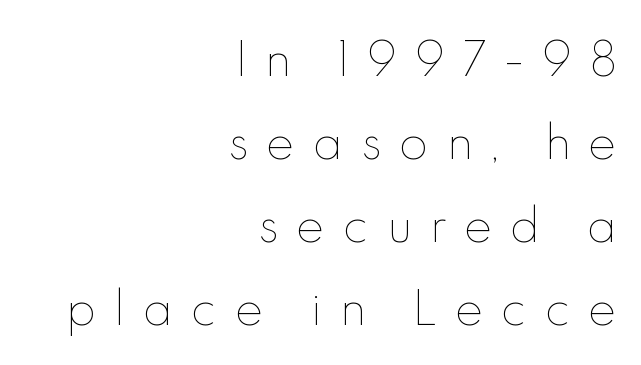
{"italic": "no", "bold": "no", "weight": "thin", "width": "normal", "x_height": "small", "monospaced": "no", "underline": "no", "align": "right", "line_spacing": "loose", "line_spacing_ratio": 1.93, "letter_spacing": "wide", "letter_spacing_em": 0.42, "glyph_px": 43}
